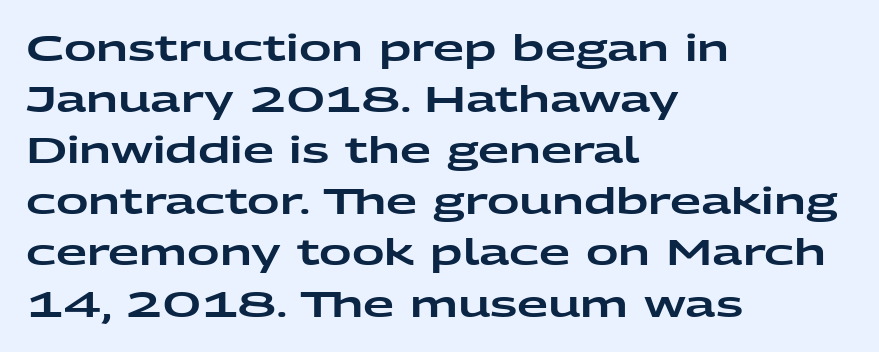
Q: Is the text italic (slanted)? A: No, it is upright.
Q: Is the typeface a serif or a sans-serif typeface? A: Sans-serif.
Q: Is the text underlined? A: No.
Q: How is the paragraph aligned? A: Left-aligned.
Q: Is the spacing between letters normal or unusually wide? A: Normal.
Q: Is the spacing between lines tight, normal or loose? A: Normal.
Q: Width (condensed, normal, or wide)? A: Wide.
Q: Stroke contrast? A: Low.
Q: x-height? A: Medium.
Q: Monospaced? A: No.
